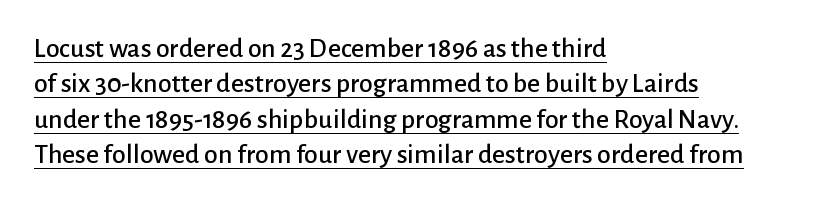
The image shows 28 px sans-serif type, upright; set left-aligned, normal line spacing (1.26x), normal letter spacing, underlined; low stroke contrast and a medium x-height.
